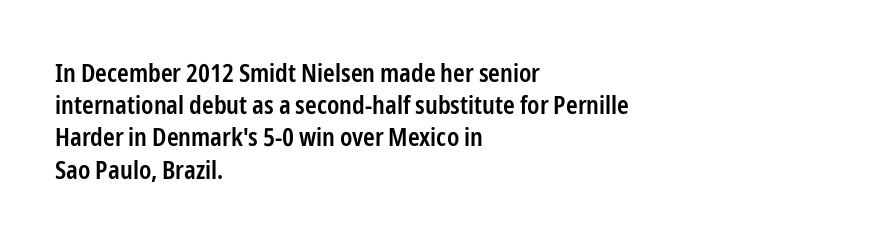
Q: Is the text bold? A: Semi-bold.
Q: Is the text italic (slanted)? A: No, it is upright.
Q: Is the text underlined? A: No.
Q: How is the paragraph aligned? A: Left-aligned.
Q: Is the spacing between letters normal or unusually wide? A: Normal.
Q: Is the spacing between lines tight, normal or loose? A: Normal.
